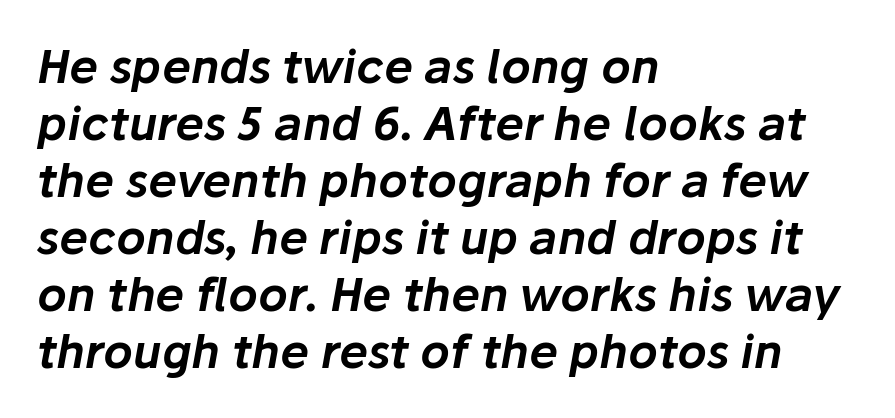
{"italic": "yes", "lean": "right", "slant_degrees": 10, "width": "normal", "stroke_contrast": "low", "x_height": "medium", "monospaced": "no", "underline": "no", "align": "left", "line_spacing_ratio": 1.24, "letter_spacing": "normal", "letter_spacing_em": 0.0, "glyph_px": 46}
